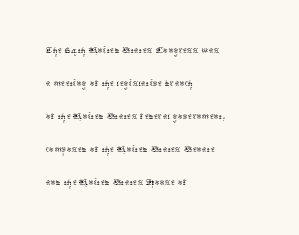
These lines stack with their left ends in a neat column. Letters rest on an invisible, unmarked baseline. The lines sit at an ordinary, default distance from one another. The type sits square on the baseline with zero lean. No letter is thick-stroked: the sample isn't bold. Default kerning and tracking; the words read as compact shapes.
